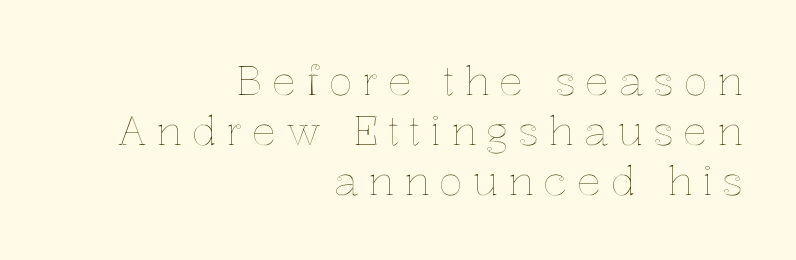
{"italic": "no", "width": "normal", "x_height": "medium", "monospaced": "no", "underline": "no", "align": "right", "line_spacing": "normal", "line_spacing_ratio": 1.25, "letter_spacing": "wide", "letter_spacing_em": 0.24, "glyph_px": 40}
